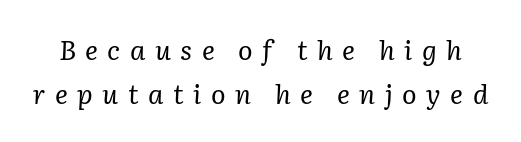
Interline gaps are of average width in this sample. Slant detected: the letters are inclined. No chunkiness to these letters — they're not bold. Anything drawn beneath the words? Only blank space.
